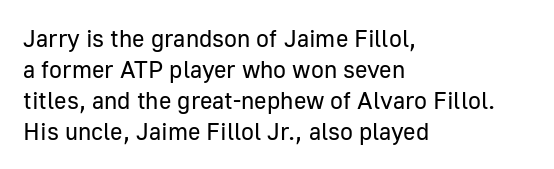
These lines keep a tight, regular rhythm from letter to letter. Notice how descenders clear the ascenders below comfortably — that's standard leading. These lines were composed using upright roman letters. One-word summary of the alignment: left. Nobody drew a line under any word here. The typesetting does not lean heavy: it is not bold.
